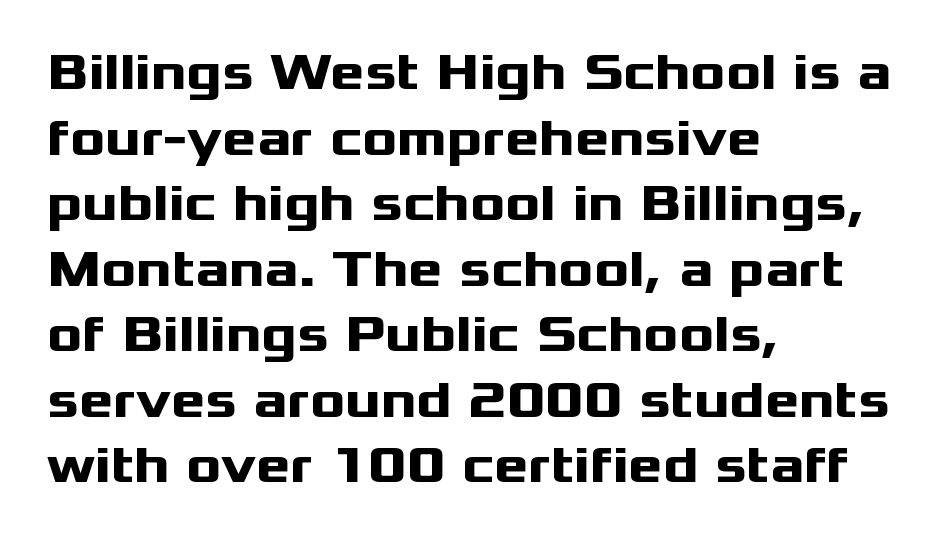
The image shows 52 px heavy, wide sans-serif type, upright; set left-aligned, normal line spacing (1.26x), normal letter spacing, not underlined; medium stroke contrast and a medium x-height.
